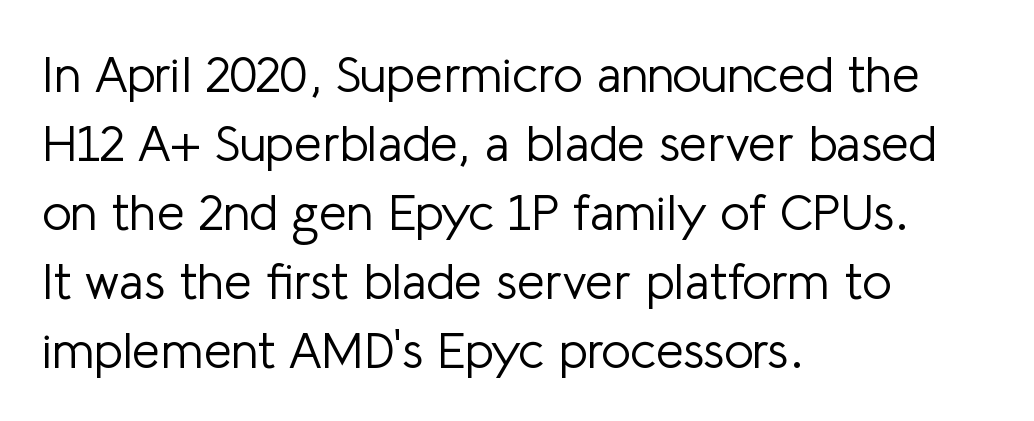
Q: Is the text bold? A: No.
Q: Is the text italic (slanted)? A: No, it is upright.
Q: Is the typeface a serif or a sans-serif typeface? A: Sans-serif.
Q: Is the text underlined? A: No.
Q: How is the paragraph aligned? A: Left-aligned.
Q: Is the spacing between letters normal or unusually wide? A: Normal.
Q: Is the spacing between lines tight, normal or loose? A: Normal.
Q: Width (condensed, normal, or wide)? A: Normal.
Q: Stroke contrast? A: Low.
Q: x-height? A: Medium.
Q: Monospaced? A: No.
